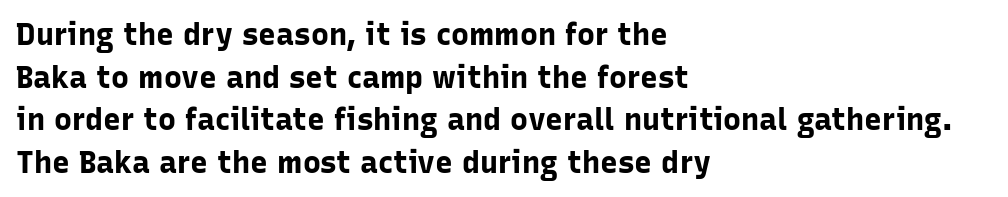
{"serif": "no", "italic": "no", "bold": "yes", "weight": "bold", "width": "normal", "stroke_contrast": "low", "x_height": "medium", "monospaced": "no", "underline": "no", "align": "left", "line_spacing": "normal", "line_spacing_ratio": 1.42, "letter_spacing": "normal", "letter_spacing_em": 0.0, "glyph_px": 30}
